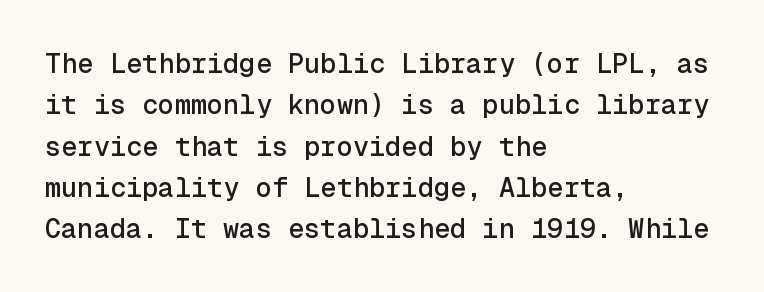
{"italic": "no", "underline": "no", "align": "left", "line_spacing": "normal", "line_spacing_ratio": 1.53, "letter_spacing": "normal", "letter_spacing_em": 0.0, "glyph_px": 27}
